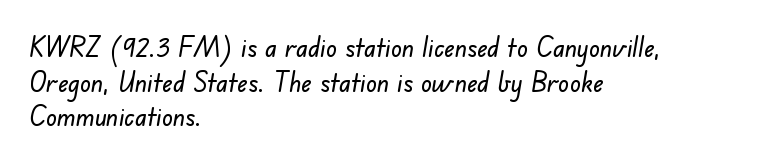
The image shows 27 px text type; set left-aligned, normal line spacing (1.28x), normal letter spacing, not underlined.
